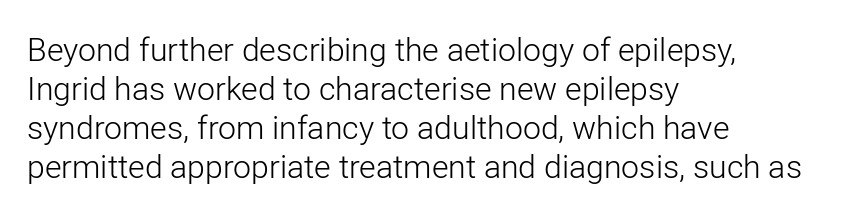
Descenders are the only things crossing below the line. Honestly, the letter spacing is just normal — you wouldn't notice it. The axis of the letterforms is exactly vertical. A light-to-regular cut is what we see here. Proportional: the letters do not fall into vertical columns.
